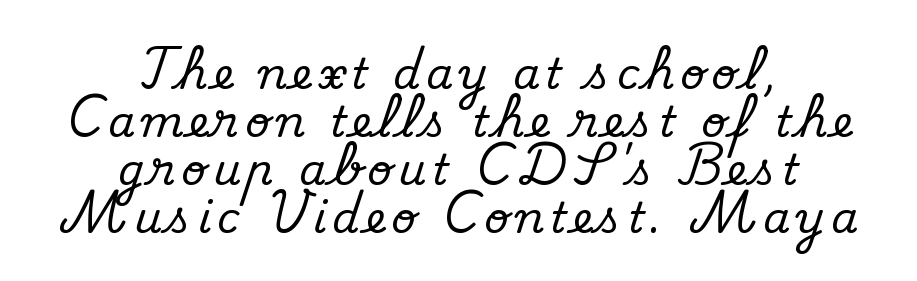
{"serif": "yes", "width": "normal", "stroke_contrast": "medium", "x_height": "small", "monospaced": "no", "underline": "no", "align": "center", "line_spacing": "tight", "line_spacing_ratio": 1.12, "glyph_px": 43}
